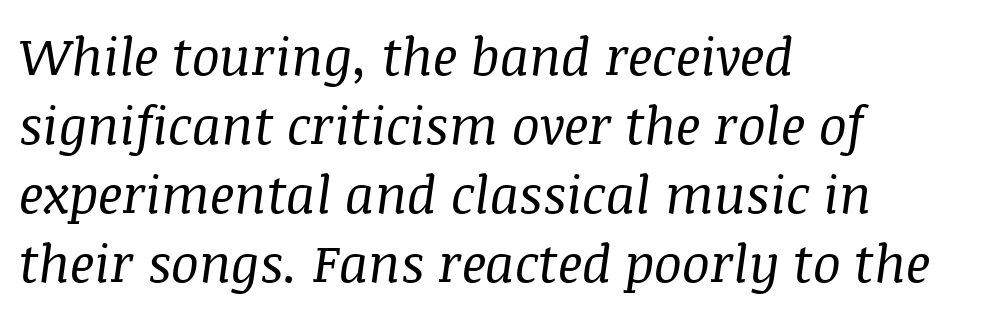
{"serif": "yes", "italic": "yes", "lean": "right", "slant_degrees": 8, "bold": "no", "weight": "regular", "width": "normal", "stroke_contrast": "medium", "x_height": "large", "monospaced": "no", "underline": "no", "align": "left", "line_spacing": "normal", "line_spacing_ratio": 1.33, "letter_spacing": "normal", "letter_spacing_em": 0.0, "glyph_px": 52}
